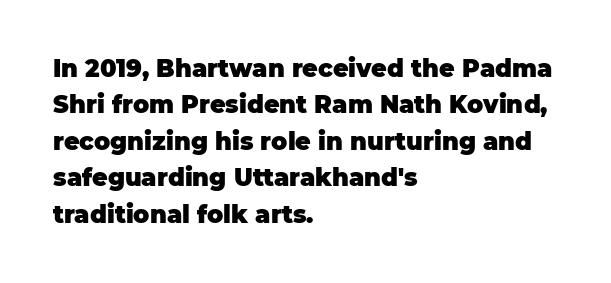
The image shows 24 px bold type, upright; set left-aligned, normal line spacing (1.52x), normal letter spacing, not underlined.
